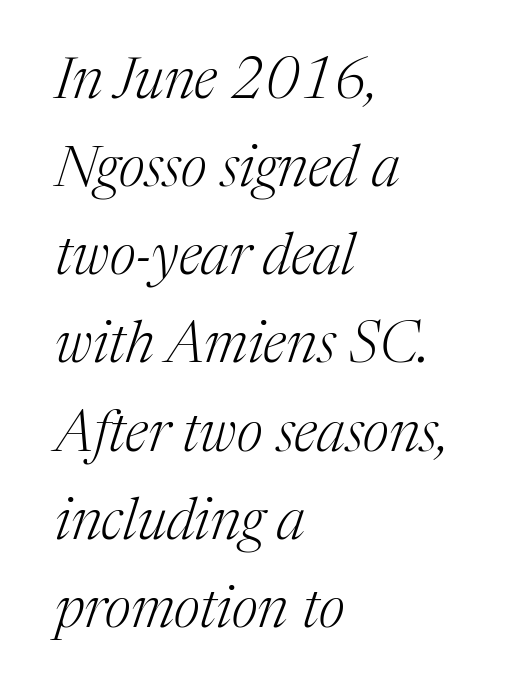
Q: Is the text bold? A: No.
Q: Is the text italic (slanted)? A: Yes, it leans right by about 17 degrees.
Q: Is the typeface a serif or a sans-serif typeface? A: Serif.
Q: Is the text underlined? A: No.
Q: How is the paragraph aligned? A: Left-aligned.
Q: Is the spacing between letters normal or unusually wide? A: Normal.
Q: Is the spacing between lines tight, normal or loose? A: Normal.
Q: Width (condensed, normal, or wide)? A: Normal.
Q: Stroke contrast? A: Medium.
Q: x-height? A: Medium.
Q: Monospaced? A: No.
